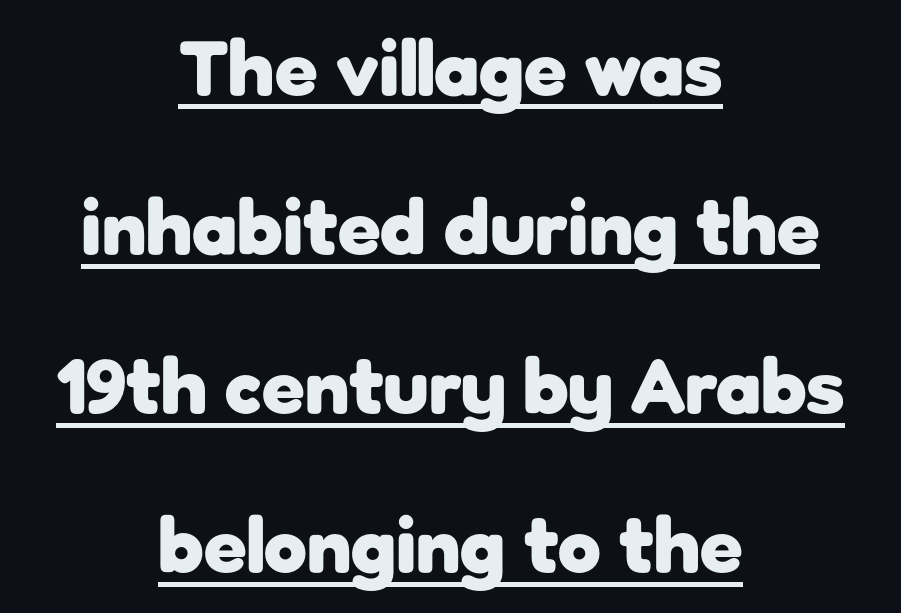
The image shows 78 px heavy sans-serif type, upright; set centered, loose line spacing (2.04x), normal letter spacing, underlined; low stroke contrast and a medium x-height.
